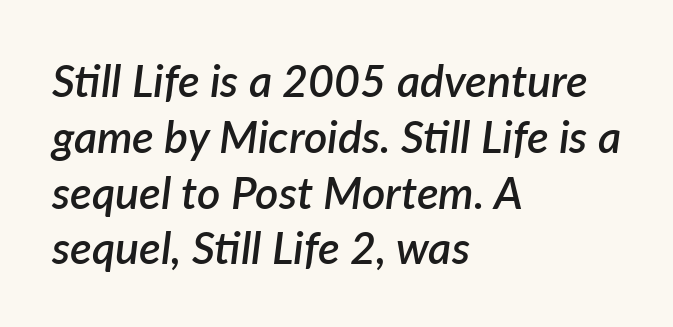
{"italic": "yes", "lean": "right", "slant_degrees": 7, "bold": "semi", "weight": "semibold", "width": "normal", "stroke_contrast": "low", "x_height": "medium", "monospaced": "no", "underline": "no", "align": "left", "line_spacing_ratio": 1.24, "letter_spacing": "normal", "letter_spacing_em": 0.0, "glyph_px": 45}
